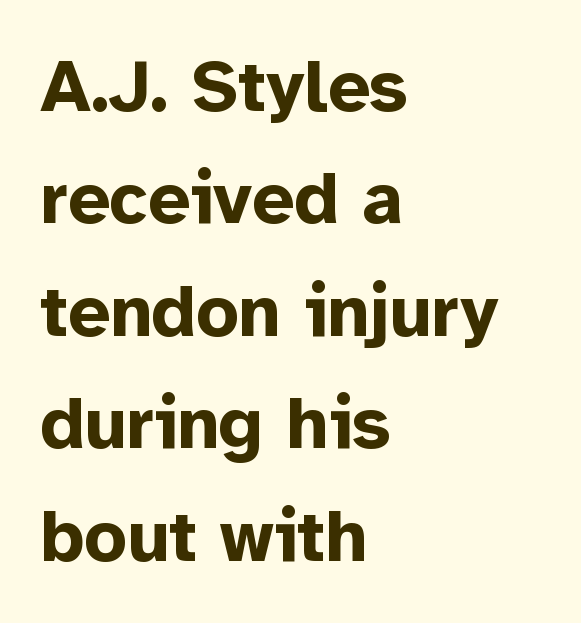
The characters look thick and weighty, a clear bold. Notice how the stems are strictly vertical — no italics here. Quick note: underline off. These lines keep a tight, regular rhythm from letter to letter. Is this a fixed-width face? No — the glyphs have proportional, varying widths.
